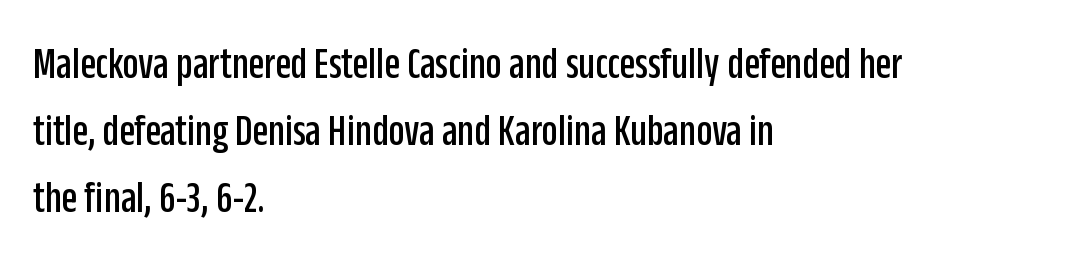
{"serif": "no", "italic": "no", "width": "condensed", "stroke_contrast": "low", "x_height": "large", "monospaced": "no", "underline": "no", "align": "left", "line_spacing": "normal", "line_spacing_ratio": 1.49, "letter_spacing": "normal", "letter_spacing_em": 0.0, "glyph_px": 45}
